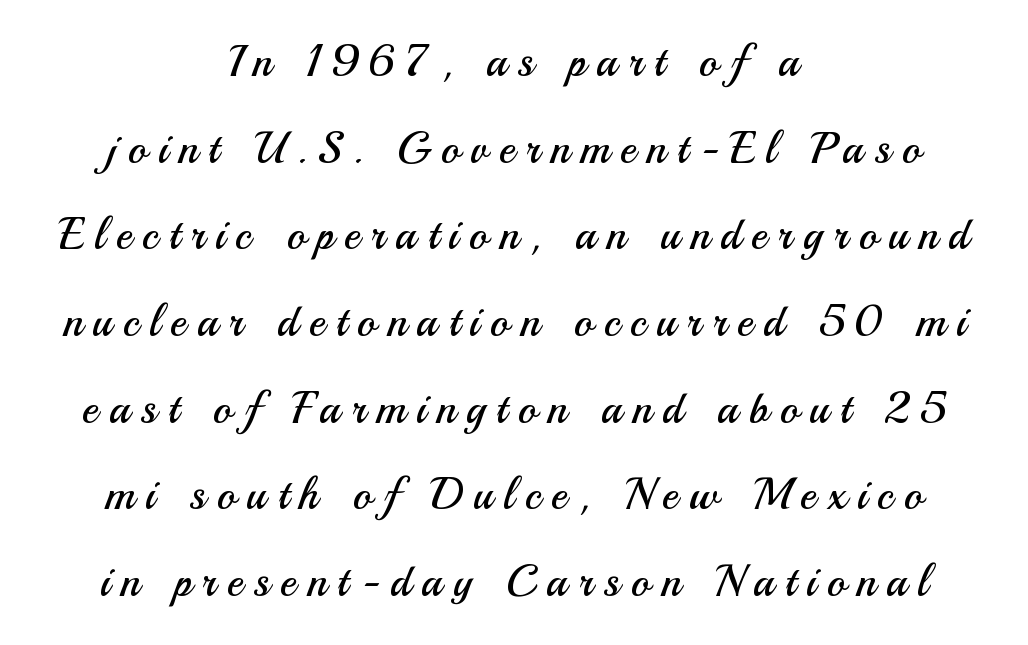
The image shows 44 px regular-weight sans-serif type; set centered, loose line spacing (1.97x), unusually wide letter spacing (+0.24 em), not underlined; medium stroke contrast and a small x-height.
